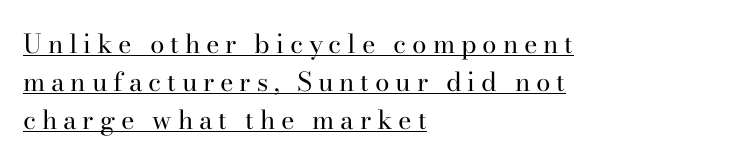
Horizontal bands of white between lines are of average thickness. The ragged edge is on the right, which tells us the setting is flush left. The rendering inserts visible extra space after every character. The typesetter has applied underlining to the passage shown. No extra ink here — the face is not bold.
